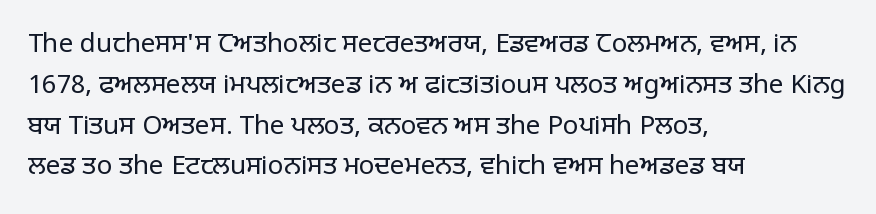
The image shows 26 px text type, upright; set left-aligned, normal line spacing (1.57x), normal letter spacing, not underlined.
